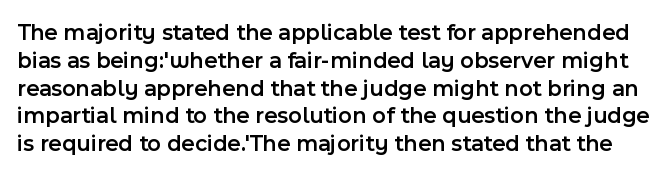
Bold? Not quite — semibold, heavier than regular but stopping short. The zone under the glyphs is completely vacant. Here the glyphs are tracked normally, forming tight word shapes. The lettering stays uniformly vertical, giving the passage a roman look.
